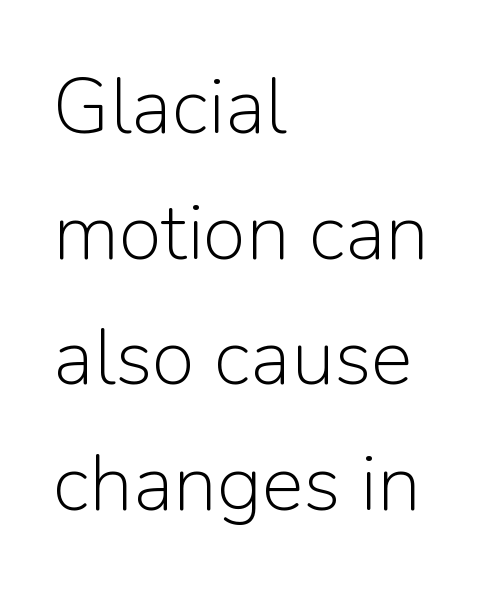
The image shows 79 px light sans-serif type, upright; set left-aligned, normal line spacing (1.59x), normal letter spacing, not underlined; low stroke contrast and a medium x-height.
